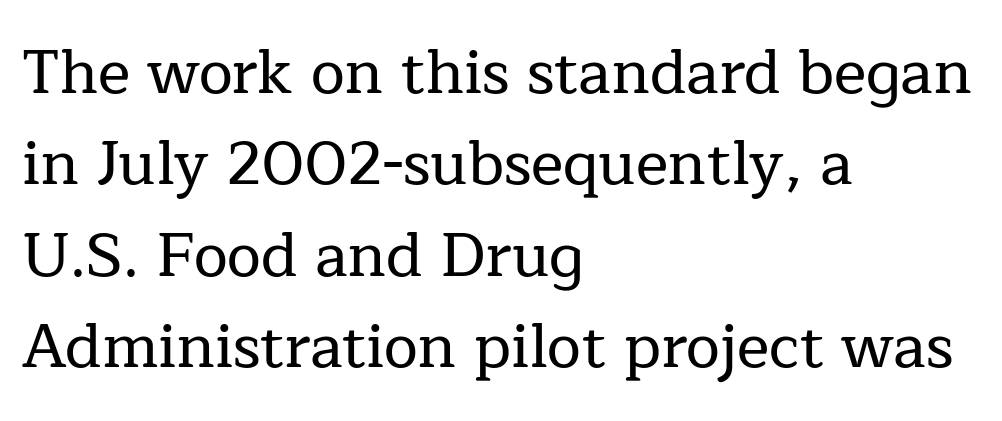
Q: Is the text italic (slanted)? A: No, it is upright.
Q: Is the typeface a serif or a sans-serif typeface? A: Serif.
Q: Is the text underlined? A: No.
Q: How is the paragraph aligned? A: Left-aligned.
Q: Is the spacing between letters normal or unusually wide? A: Normal.
Q: Is the spacing between lines tight, normal or loose? A: Normal.
Q: Width (condensed, normal, or wide)? A: Normal.
Q: Stroke contrast? A: Low.
Q: x-height? A: Medium.
Q: Monospaced? A: No.
